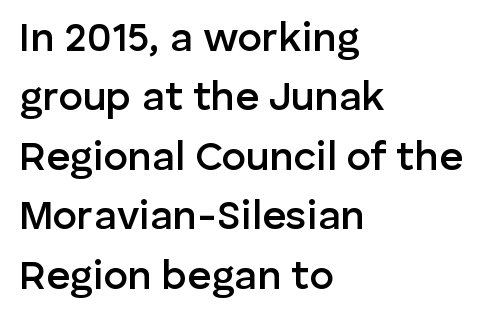
Compared with a centered layout, this one pins lines to the left instead. Examine the stroke ends and you'll find no serifs. The lines sit at an ordinary, default distance from one another. Characters remain perfectly vertical along every line.
